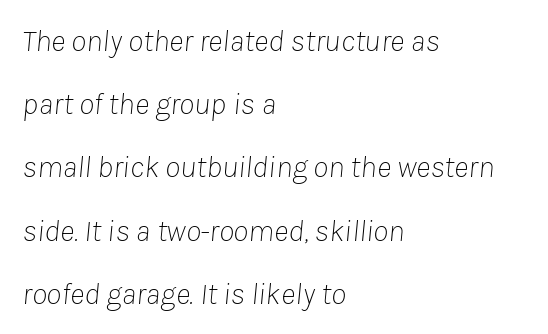
Q: Is the text bold? A: No.
Q: Is the text italic (slanted)? A: Yes, it leans right by about 8 degrees.
Q: Is the text underlined? A: No.
Q: How is the paragraph aligned? A: Left-aligned.
Q: Is the spacing between letters normal or unusually wide? A: Normal.
Q: Is the spacing between lines tight, normal or loose? A: Loose.
Q: Width (condensed, normal, or wide)? A: Normal.
Q: Stroke contrast? A: Low.
Q: x-height? A: Medium.
Q: Monospaced? A: No.
